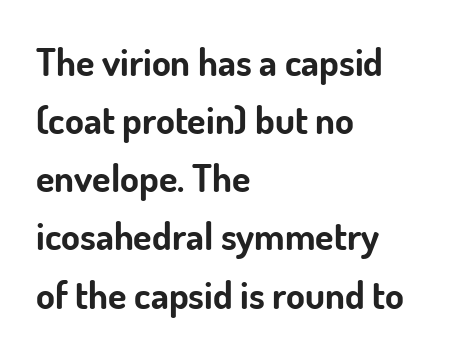
The image shows 38 px bold sans-serif type, upright; set left-aligned, normal line spacing (1.53x), normal letter spacing, not underlined; low stroke contrast and a small x-height.
